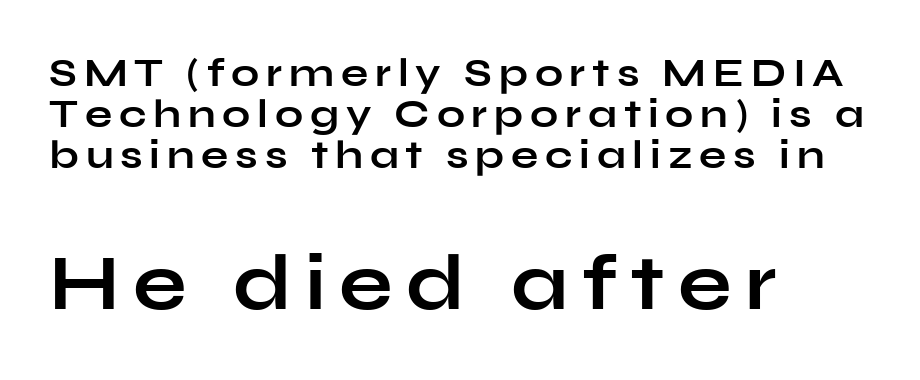
Q: Is the text bold? A: Yes.
Q: Is the text italic (slanted)? A: No, it is upright.
Q: Is the typeface a serif or a sans-serif typeface? A: Sans-serif.
Q: Is the text underlined? A: No.
Q: How is the paragraph aligned? A: Left-aligned.
Q: Is the spacing between lines tight, normal or loose? A: Tight.
Q: Which block of text is set in a larger size, the first (top) or the second (bottom)? A: The second (bottom) one.
Q: Width (condensed, normal, or wide)? A: Wide.
Q: Stroke contrast? A: Low.
Q: x-height? A: Medium.
Q: Monospaced? A: No.
